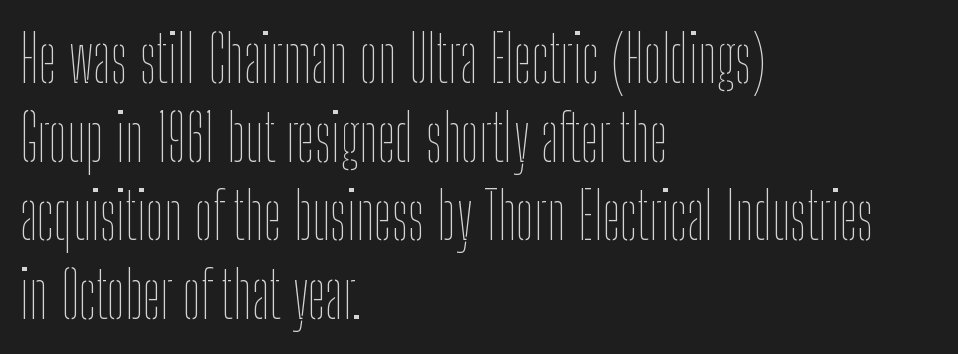
The rag falls on the right side of this text block. Upright lettering throughout. The passage shown is typed in a proportional face where columns would drift. These lines keep a tight, regular rhythm from letter to letter.
